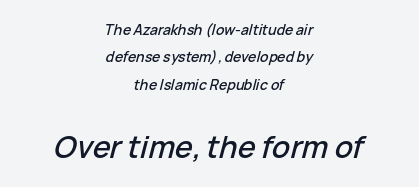
Students, note that the glyphs here touch the page at normal intervals. Visually, the bottom section dominates because its glyphs are scaled up. The rendering uses natural spacing where letterforms have individual widths. The rendering uses a large line-height, opening up the rows. Plain, unruled lines of type. Tall strokes in this sample are angled rather than plumb.
